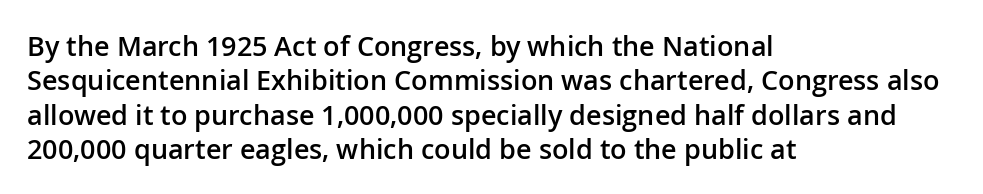
{"italic": "no", "bold": "semi", "underline": "no", "align": "left", "line_spacing": "normal", "line_spacing_ratio": 1.27, "letter_spacing": "normal", "letter_spacing_em": 0.0, "glyph_px": 27}
